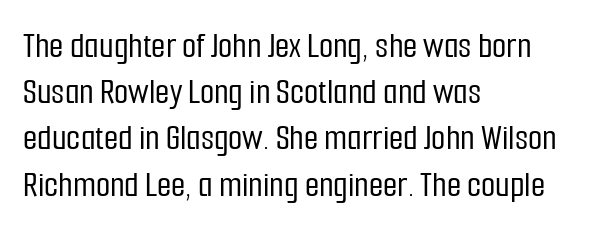
Font category for this specimen: sans-serif. Is there much room between lines? A standard amount, neither cramped nor airy. Do the letters lean? They stand straight. The rendering anchors every line to the left-hand side. This rendering features lettering with no underline. Proportional: the letters do not fall into vertical columns.
